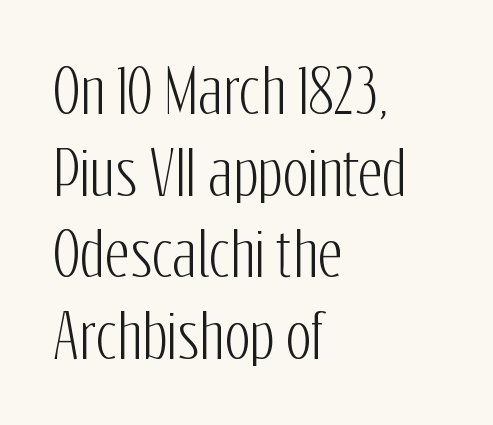
The specimen reads as upright at a glance. Check under the words: just untouched page. Normally led — the rows are evenly, conventionally spaced. Looks like regular typesetting: each glyph gets only the width it needs.
